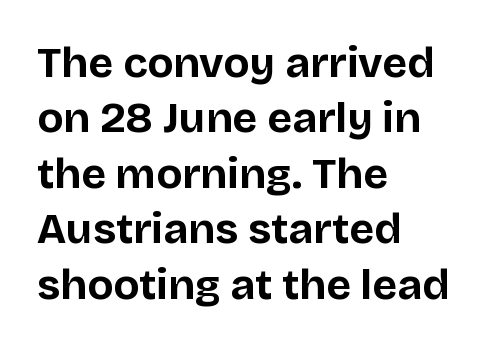
{"serif": "no", "italic": "no", "bold": "yes", "weight": "bold", "width": "normal", "stroke_contrast": "low", "x_height": "large", "monospaced": "no", "underline": "no", "align": "left", "line_spacing": "normal", "line_spacing_ratio": 1.29, "letter_spacing": "normal", "letter_spacing_em": 0.0, "glyph_px": 43}
